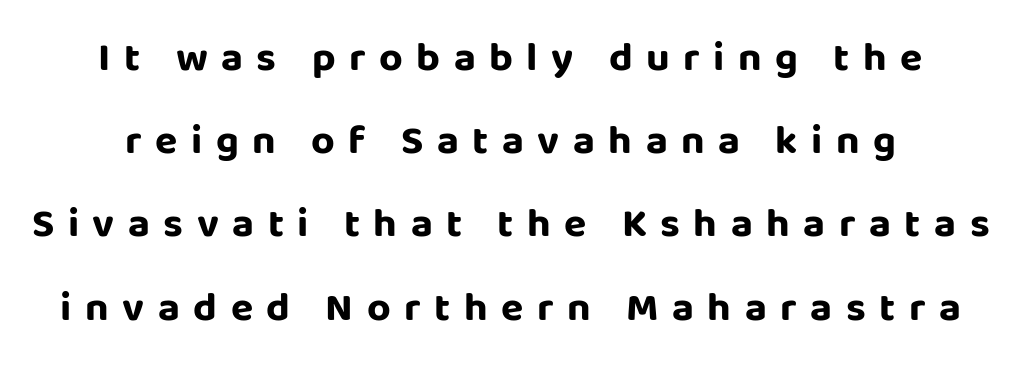
{"serif": "no", "italic": "no", "bold": "yes", "weight": "bold", "width": "normal", "stroke_contrast": "low", "x_height": "large", "monospaced": "no", "underline": "no", "align": "center", "line_spacing": "loose", "line_spacing_ratio": 2.03, "letter_spacing": "wide", "letter_spacing_em": 0.33, "glyph_px": 41}
